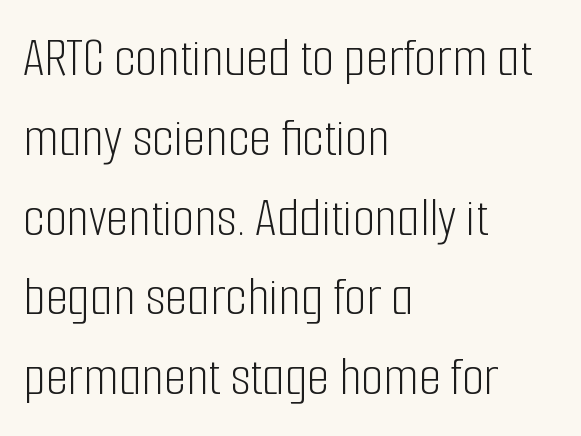
Q: Is the text bold? A: No.
Q: Is the text italic (slanted)? A: No, it is upright.
Q: Is the typeface a serif or a sans-serif typeface? A: Sans-serif.
Q: Is the text underlined? A: No.
Q: How is the paragraph aligned? A: Left-aligned.
Q: Is the spacing between letters normal or unusually wide? A: Normal.
Q: Is the spacing between lines tight, normal or loose? A: Normal.
Q: Width (condensed, normal, or wide)? A: Condensed.
Q: Stroke contrast? A: Low.
Q: x-height? A: Medium.
Q: Monospaced? A: No.
